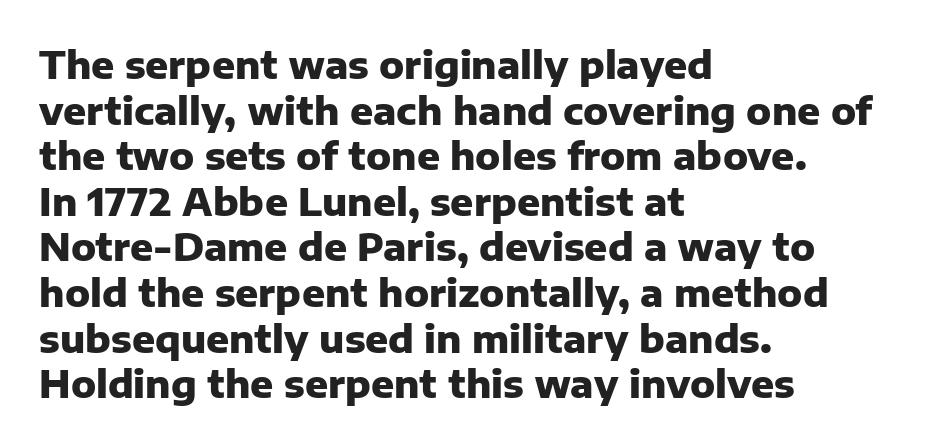
{"serif": "no", "italic": "no", "bold": "yes", "weight": "heavy", "width": "normal", "stroke_contrast": "low", "x_height": "medium", "monospaced": "no", "underline": "no", "align": "left", "line_spacing_ratio": 1.2, "letter_spacing": "normal", "letter_spacing_em": 0.0, "glyph_px": 38}
